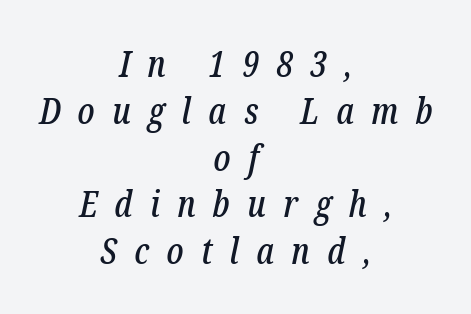
The characters display serif detailing at their extremities. Rule under the text: the space is simply empty. This rendering uses center alignment, leaving both contours irregular but symmetric. Leading: standard.
